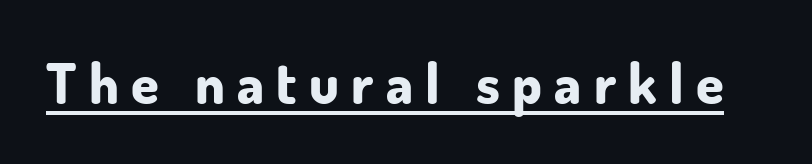
Q: Is the text bold? A: Yes.
Q: Is the text italic (slanted)? A: No, it is upright.
Q: Is the typeface a serif or a sans-serif typeface? A: Sans-serif.
Q: Is the text underlined? A: Yes.
Q: Is the spacing between letters normal or unusually wide? A: Unusually wide.
Q: Width (condensed, normal, or wide)? A: Normal.
Q: Stroke contrast? A: Low.
Q: x-height? A: Small.
Q: Monospaced? A: No.
